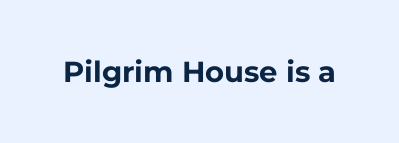
Every stem runs plumb, perpendicular to the baseline. The letters carry no serifs — their stems end cleanly without finishing strokes. The rendering uses natural spacing where letterforms have individual widths. Typographic density is high because the face is bold. Characters follow at the spacing the type designer built in. Any mark beneath the type? The region is blank.
